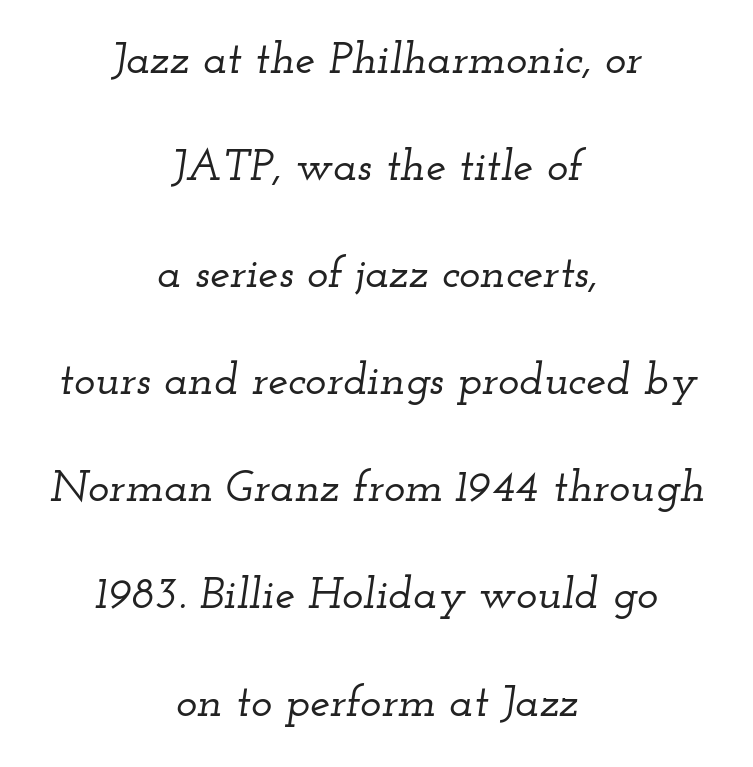
How would I describe the line gaps? Wide and relaxed. Layout note: lines centered. These lines are rendered in a variable-pitch font. Does the type have serifs? Yes, each stem ends in a small foot.
